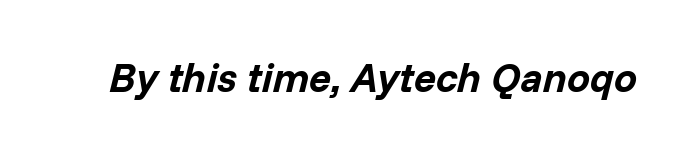
The image shows 41 px bold type, italic (leaning right); set normal letter spacing, not underlined; low stroke contrast and a medium x-height.
